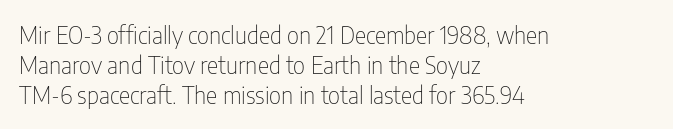
If you drew a line through each stem, it would be perfectly vertical. Tracking value appears to be zero — textbook default spacing. The rag falls on the right side of this text block. The face looks like a standard text weight, possibly lighter. The string is rendered with underlining switched off.
